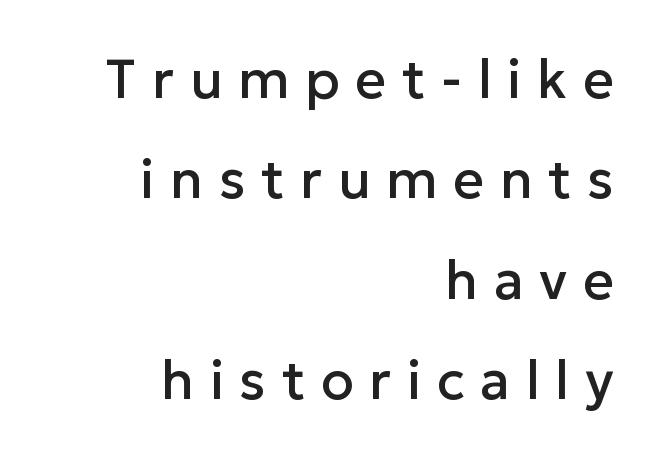
{"serif": "no", "italic": "no", "width": "normal", "stroke_contrast": "low", "x_height": "medium", "monospaced": "no", "underline": "no", "align": "right", "line_spacing_ratio": 1.86, "letter_spacing": "wide", "letter_spacing_em": 0.29, "glyph_px": 54}
